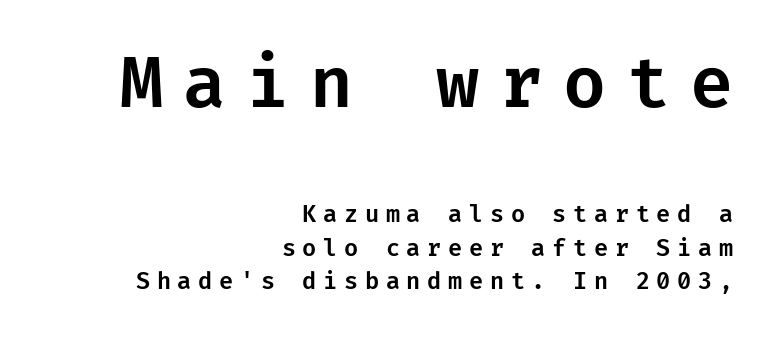
{"serif": "no", "italic": "no", "width": "normal", "stroke_contrast": "low", "x_height": "medium", "underline": "no", "align": "right", "line_spacing": "normal", "line_spacing_ratio": 1.46, "letter_spacing": "wide", "letter_spacing_em": 0.29, "larger_block": "first", "size_ratio": 3.04, "glyph_px": 70}
